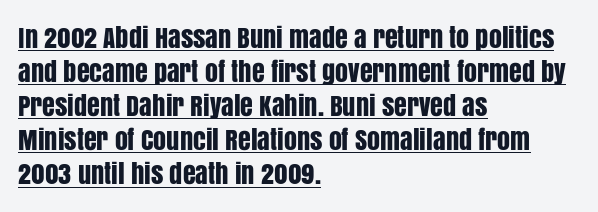
Q: Is the text italic (slanted)? A: No, it is upright.
Q: Is the text underlined? A: Yes.
Q: How is the paragraph aligned? A: Left-aligned.
Q: Is the spacing between letters normal or unusually wide? A: Normal.
Q: Is the spacing between lines tight, normal or loose? A: Normal.
